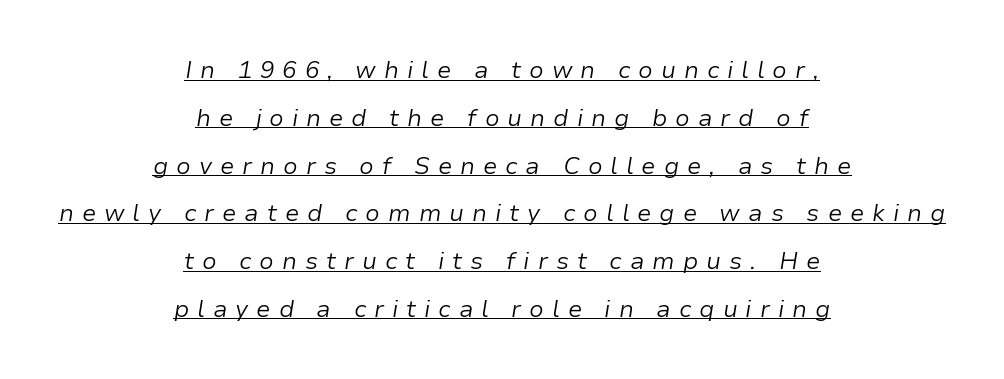
Q: Is the text bold? A: No.
Q: Is the text italic (slanted)? A: Yes, it leans right by about 9 degrees.
Q: Is the text underlined? A: Yes.
Q: How is the paragraph aligned? A: Centered.
Q: Is the spacing between letters normal or unusually wide? A: Unusually wide.
Q: Is the spacing between lines tight, normal or loose? A: Loose.
